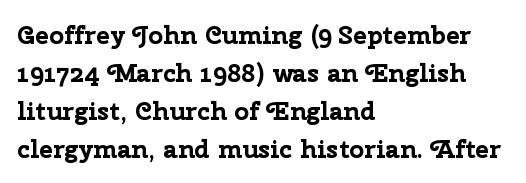
Q: Is the text bold? A: Yes.
Q: Is the text italic (slanted)? A: No, it is upright.
Q: Is the text underlined? A: No.
Q: How is the paragraph aligned? A: Left-aligned.
Q: Is the spacing between letters normal or unusually wide? A: Normal.
Q: Is the spacing between lines tight, normal or loose? A: Normal.
